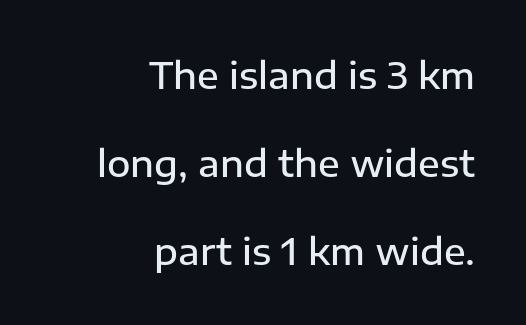
{"serif": "no", "italic": "no", "bold": "semi", "weight": "semibold", "width": "normal", "stroke_contrast": "low", "x_height": "medium", "monospaced": "no", "underline": "no", "align": "right", "line_spacing": "loose", "line_spacing_ratio": 2.45, "letter_spacing": "normal", "letter_spacing_em": 0.0, "glyph_px": 36}
